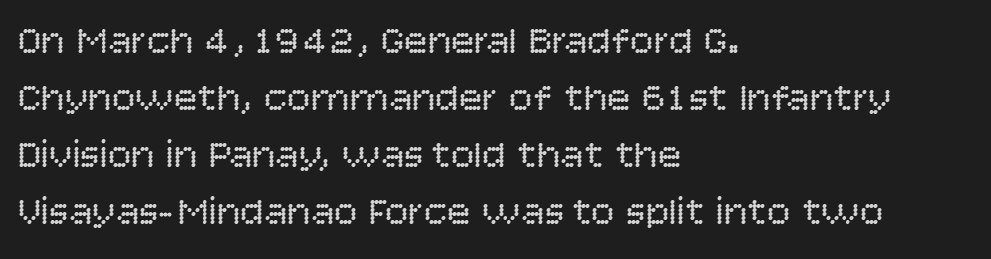
The image shows 39 px regular-weight sans-serif type, upright; set left-aligned, normal line spacing (1.46x), normal letter spacing, not underlined; low stroke contrast and a large x-height.
